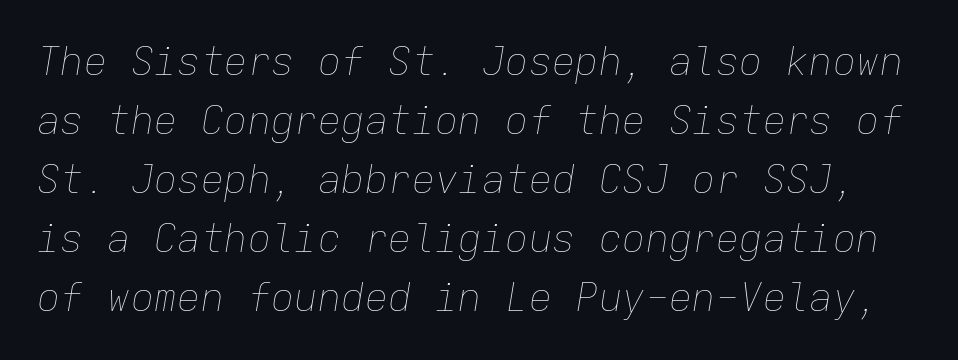
Q: Is the text bold? A: No.
Q: Is the text italic (slanted)? A: Yes, it leans right by about 9 degrees.
Q: Is the text underlined? A: No.
Q: Is the spacing between letters normal or unusually wide? A: Normal.
Q: Is the spacing between lines tight, normal or loose? A: Normal.
Q: Width (condensed, normal, or wide)? A: Normal.
Q: Stroke contrast? A: Low.
Q: x-height? A: Medium.
Q: Monospaced? A: Yes.
